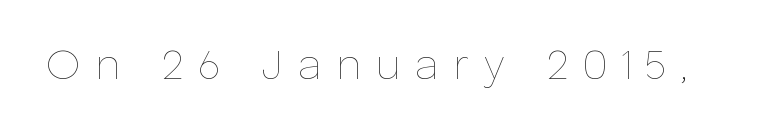
Q: Is the text bold? A: No.
Q: Is the text italic (slanted)? A: No, it is upright.
Q: Is the text underlined? A: No.
Q: Is the spacing between letters normal or unusually wide? A: Unusually wide.
Q: Width (condensed, normal, or wide)? A: Normal.
Q: Stroke contrast? A: Low.
Q: x-height? A: Medium.
Q: Monospaced? A: No.
